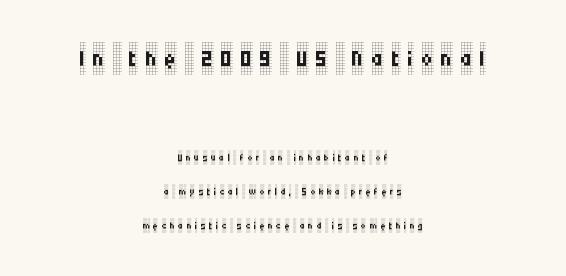
Inter-character spacing is expanded well beyond the font's built-in metrics. When letters stand straight like this, we call the style roman or upright. The gap between lines stays unmarked. Alignment: centered. The passage shown is typed in a proportional face where columns would drift.
